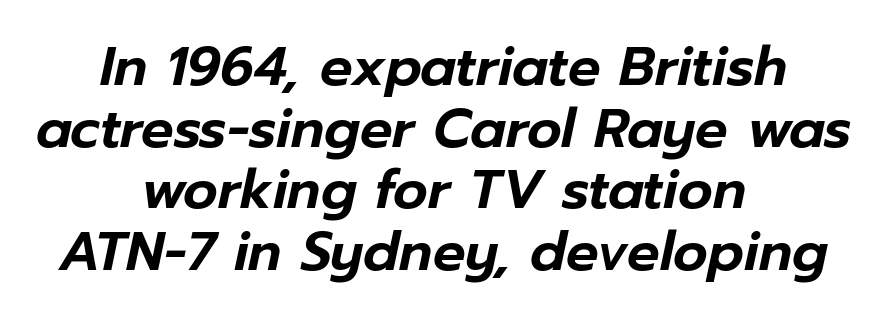
The image shows 54 px text type, italic (leaning right); set centered, tight line spacing (1.14x), normal letter spacing, not underlined; low stroke contrast and a medium x-height.
